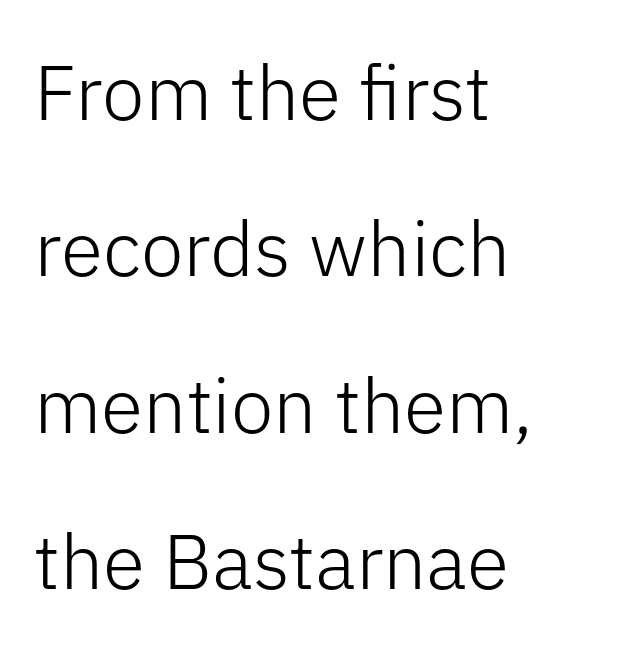
The image shows 77 px light sans-serif type, upright; set left-aligned, loose line spacing (2.03x), normal letter spacing, not underlined; low stroke contrast and a medium x-height.
